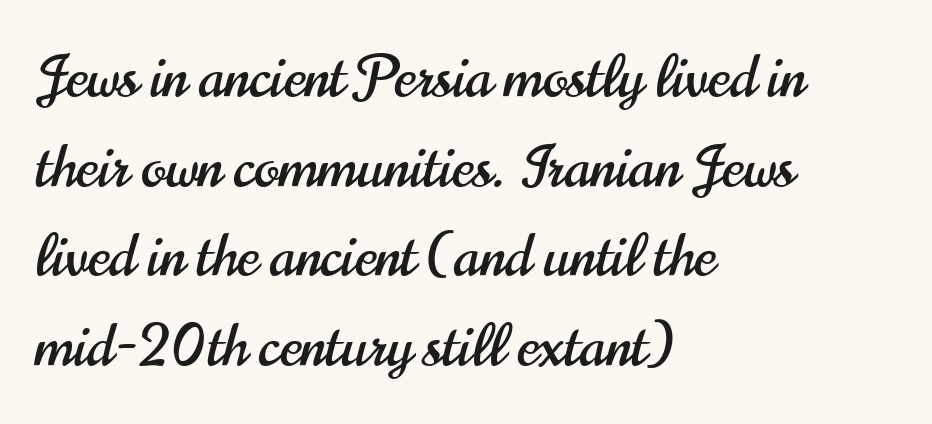
Q: Is the text italic (slanted)? A: Yes.
Q: Is the typeface a serif or a sans-serif typeface? A: Sans-serif.
Q: Is the text underlined? A: No.
Q: How is the paragraph aligned? A: Left-aligned.
Q: Is the spacing between letters normal or unusually wide? A: Normal.
Q: Is the spacing between lines tight, normal or loose? A: Normal.
Q: Width (condensed, normal, or wide)? A: Condensed.
Q: Stroke contrast? A: High.
Q: x-height? A: Small.
Q: Monospaced? A: No.
